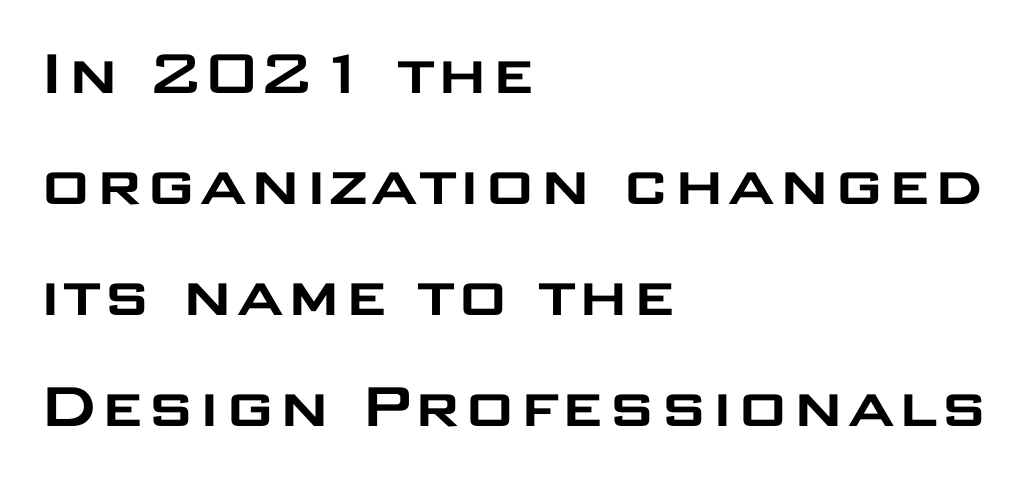
Q: Is the text italic (slanted)? A: No, it is upright.
Q: Is the typeface a serif or a sans-serif typeface? A: Sans-serif.
Q: Is the text underlined? A: No.
Q: How is the paragraph aligned? A: Left-aligned.
Q: Is the spacing between letters normal or unusually wide? A: Normal.
Q: Is the spacing between lines tight, normal or loose? A: Normal.
Q: Width (condensed, normal, or wide)? A: Wide.
Q: Stroke contrast? A: Low.
Q: x-height? A: Large.
Q: Monospaced? A: No.
